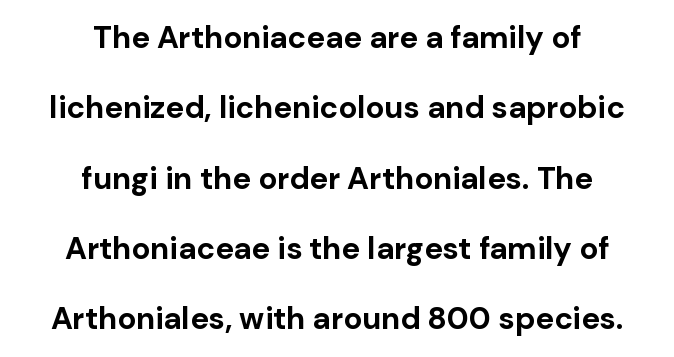
{"serif": "no", "italic": "no", "bold": "yes", "weight": "bold", "width": "normal", "stroke_contrast": "low", "x_height": "medium", "monospaced": "no", "underline": "no", "align": "center", "line_spacing": "loose", "line_spacing_ratio": 2.27, "letter_spacing": "normal", "letter_spacing_em": 0.0, "glyph_px": 31}
